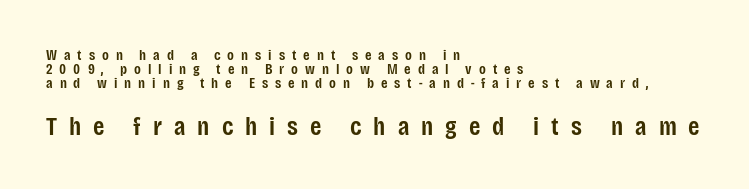
The lines in this sample share a left origin and differ only in where they stop. The lettering holds an erect, upright posture throughout. Between these two stacked blocks, the lower one wins on size. Glance below the letters and you will spot only blank space. Between one letter and the next there's a generous, obvious gap.
